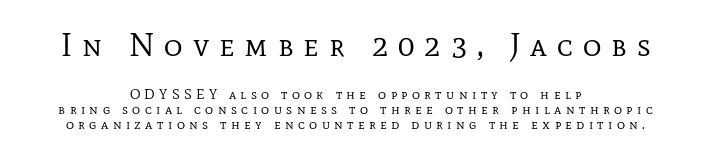
{"serif": "yes", "italic": "no", "bold": "no", "weight": "regular", "width": "normal", "stroke_contrast": "low", "x_height": "medium", "monospaced": "no", "underline": "no", "align": "center", "line_spacing": "tight", "line_spacing_ratio": 1.08, "letter_spacing": "wide", "letter_spacing_em": 0.31, "larger_block": "first", "size_ratio": 2.29, "glyph_px": 32}
